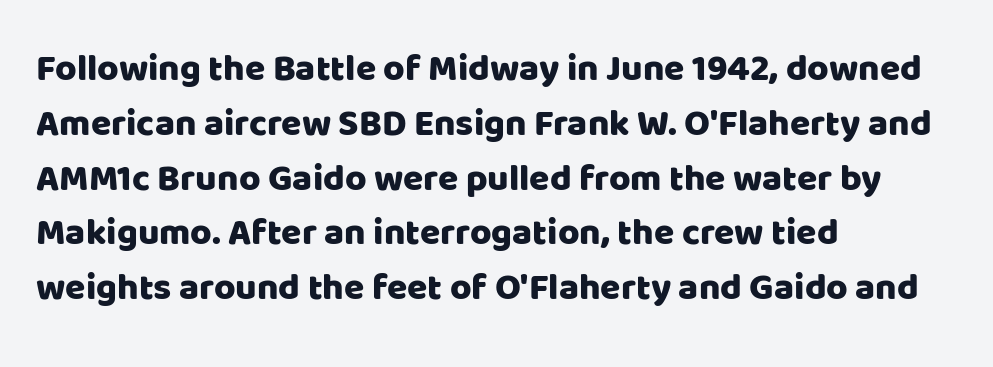
{"serif": "no", "italic": "no", "width": "normal", "stroke_contrast": "low", "x_height": "large", "monospaced": "no", "underline": "no", "align": "left", "line_spacing": "normal", "line_spacing_ratio": 1.48, "letter_spacing": "normal", "letter_spacing_em": 0.0, "glyph_px": 37}
